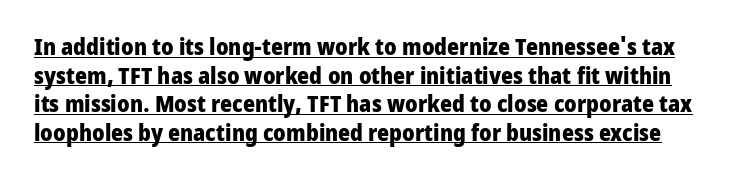
Q: Is the text bold? A: Yes.
Q: Is the text italic (slanted)? A: No, it is upright.
Q: Is the text underlined? A: Yes.
Q: Is the spacing between letters normal or unusually wide? A: Normal.
